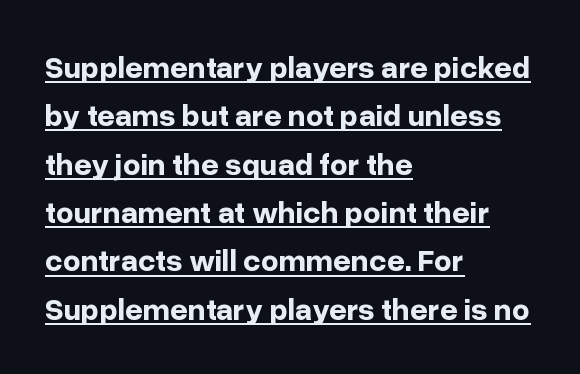
Notice how the passage keeps a crisp vertical edge on the left only. Examine the stroke ends and you'll find no serifs. Look at the stroke-to-counter ratio: heavy, a bold. The letters stand straight up with perfectly vertical stems.
